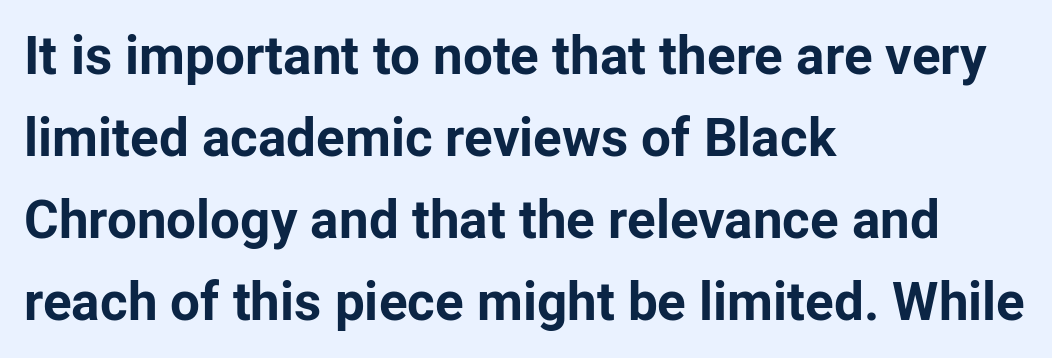
Q: Is the text bold? A: Yes.
Q: Is the text italic (slanted)? A: No, it is upright.
Q: Is the typeface a serif or a sans-serif typeface? A: Sans-serif.
Q: Is the text underlined? A: No.
Q: How is the paragraph aligned? A: Left-aligned.
Q: Is the spacing between letters normal or unusually wide? A: Normal.
Q: Is the spacing between lines tight, normal or loose? A: Normal.
Q: Width (condensed, normal, or wide)? A: Normal.
Q: Stroke contrast? A: Low.
Q: x-height? A: Medium.
Q: Monospaced? A: No.
